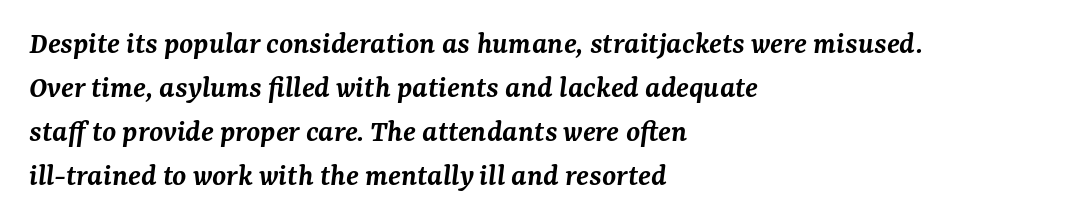
Q: Is the text bold? A: Semi-bold.
Q: Is the text italic (slanted)? A: Yes, it leans right by about 7 degrees.
Q: Is the typeface a serif or a sans-serif typeface? A: Serif.
Q: Is the text underlined? A: No.
Q: How is the paragraph aligned? A: Left-aligned.
Q: Is the spacing between letters normal or unusually wide? A: Normal.
Q: Is the spacing between lines tight, normal or loose? A: Normal.
Q: Width (condensed, normal, or wide)? A: Normal.
Q: Stroke contrast? A: Medium.
Q: x-height? A: Medium.
Q: Monospaced? A: No.
